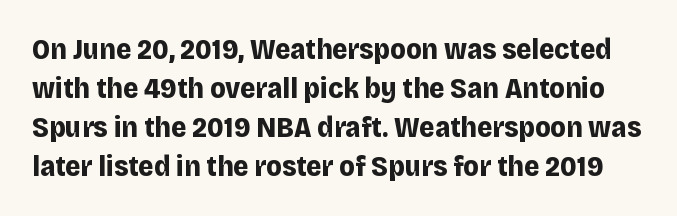
The passage shown is typed in a proportional face where columns would drift. This sample uses an upright cut, with every glyph sitting square on the baseline. Letters rest on an invisible, unmarked baseline. This is sans-serif lettering, the kind often seen on screens and signage. Heavy-handed strokes throughout: this text is bold.
